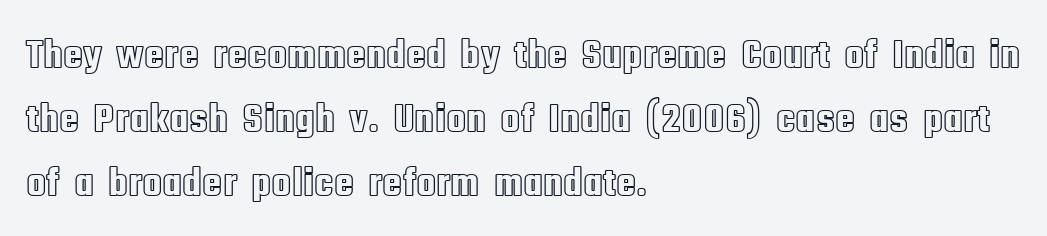
{"italic": "no", "width": "condensed", "x_height": "large", "monospaced": "no", "underline": "no", "align": "left", "line_spacing": "normal", "line_spacing_ratio": 1.56, "letter_spacing": "normal", "letter_spacing_em": 0.0, "glyph_px": 41}
